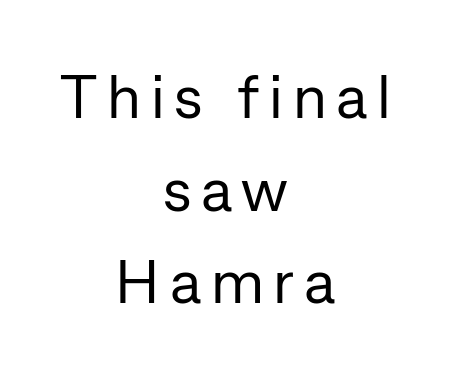
The image shows 61 px regular-weight sans-serif type, upright; set centered, normal line spacing (1.52x), not underlined; low stroke contrast and a medium x-height.
